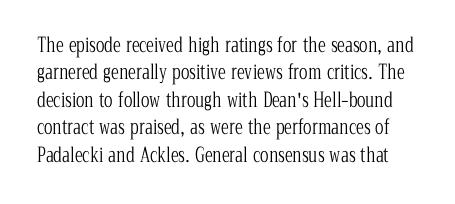
{"italic": "no", "bold": "no", "underline": "no", "line_spacing": "normal", "line_spacing_ratio": 1.37, "letter_spacing": "normal", "letter_spacing_em": 0.0, "glyph_px": 20}
